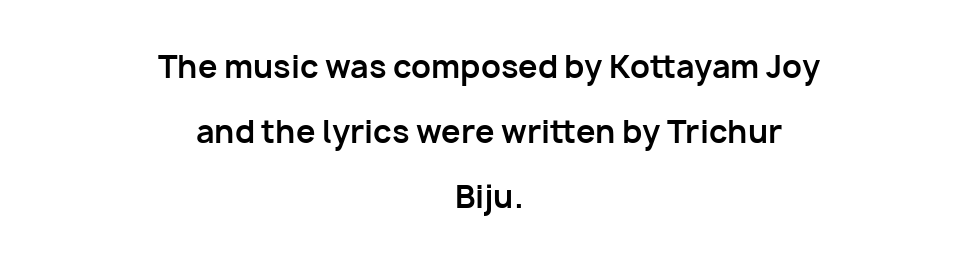
Q: Is the text bold? A: Yes.
Q: Is the text italic (slanted)? A: No, it is upright.
Q: Is the typeface a serif or a sans-serif typeface? A: Sans-serif.
Q: Is the text underlined? A: No.
Q: How is the paragraph aligned? A: Centered.
Q: Is the spacing between letters normal or unusually wide? A: Normal.
Q: Is the spacing between lines tight, normal or loose? A: Loose.
Q: Width (condensed, normal, or wide)? A: Normal.
Q: Stroke contrast? A: Low.
Q: x-height? A: Medium.
Q: Monospaced? A: No.
